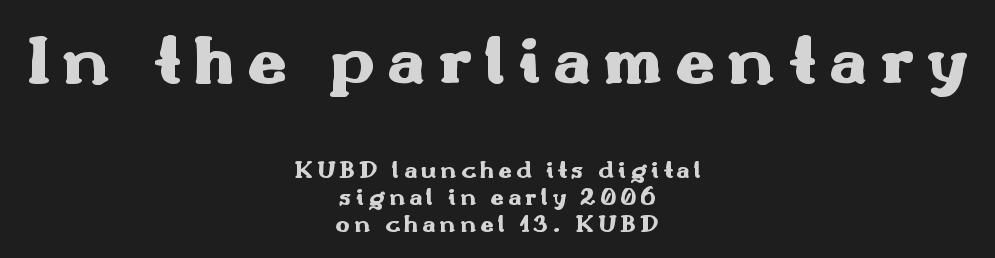
Q: Is the text bold? A: Yes.
Q: Is the text italic (slanted)? A: No, it is upright.
Q: Is the typeface a serif or a sans-serif typeface? A: Sans-serif.
Q: Is the text underlined? A: No.
Q: How is the paragraph aligned? A: Centered.
Q: Is the spacing between lines tight, normal or loose? A: Tight.
Q: Which block of text is set in a larger size, the first (top) or the second (bottom)? A: The first (top) one.
Q: Width (condensed, normal, or wide)? A: Wide.
Q: Stroke contrast? A: Medium.
Q: x-height? A: Small.
Q: Monospaced? A: No.
